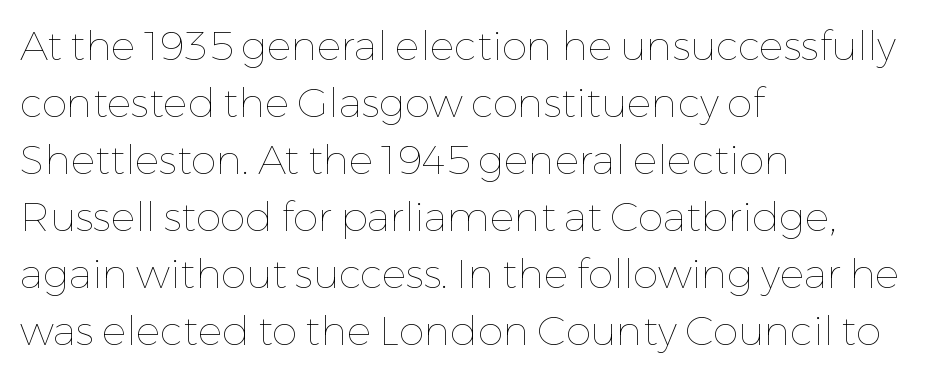
Q: Is the text bold? A: No.
Q: Is the text italic (slanted)? A: No, it is upright.
Q: Is the text underlined? A: No.
Q: How is the paragraph aligned? A: Left-aligned.
Q: Is the spacing between letters normal or unusually wide? A: Normal.
Q: Is the spacing between lines tight, normal or loose? A: Normal.
Q: Width (condensed, normal, or wide)? A: Normal.
Q: Stroke contrast? A: Low.
Q: x-height? A: Medium.
Q: Monospaced? A: No.
